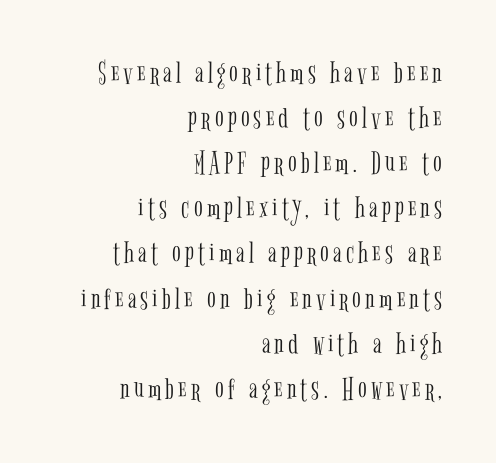
Varying glyph widths throughout — classic text-font behaviour. Underlining? Definitely not there. Style check: upright. Short and long lines alike share a common ending point at right.
